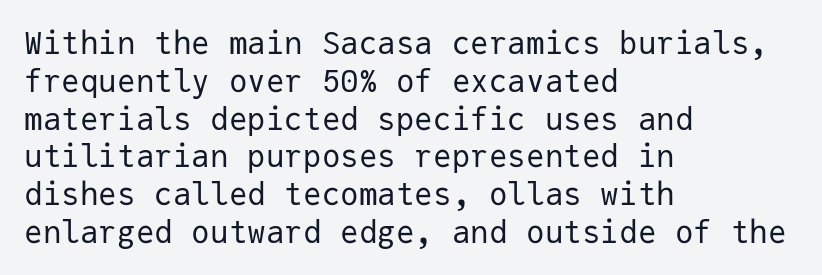
Casual observation: everything's shoved over to the left. Compared with typical body copy, the letter spacing here is the same. The space beneath each line is pristine and unruled. The rendering uses typewriter-style spacing with identical character cells. A light-to-regular cut is what we see here. Letterform terminals end flat and unadorned throughout the passage.
